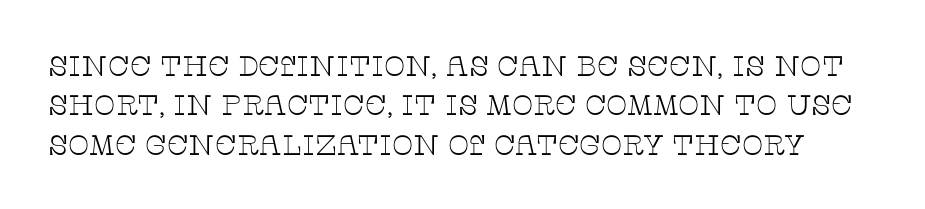
Q: Is the text bold? A: No.
Q: Is the text italic (slanted)? A: No, it is upright.
Q: Is the typeface a serif or a sans-serif typeface? A: Serif.
Q: Is the text underlined? A: No.
Q: Is the spacing between letters normal or unusually wide? A: Normal.
Q: Is the spacing between lines tight, normal or loose? A: Normal.
Q: Width (condensed, normal, or wide)? A: Wide.
Q: Stroke contrast? A: Low.
Q: x-height? A: Large.
Q: Monospaced? A: No.
